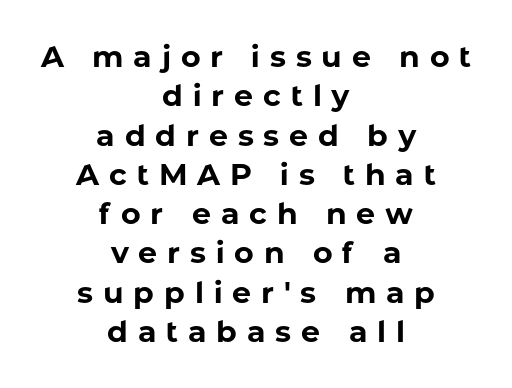
Q: Is the text bold? A: Yes.
Q: Is the text italic (slanted)? A: No, it is upright.
Q: Is the typeface a serif or a sans-serif typeface? A: Sans-serif.
Q: Is the text underlined? A: No.
Q: How is the paragraph aligned? A: Centered.
Q: Is the spacing between letters normal or unusually wide? A: Unusually wide.
Q: Is the spacing between lines tight, normal or loose? A: Normal.
Q: Width (condensed, normal, or wide)? A: Normal.
Q: Stroke contrast? A: Low.
Q: x-height? A: Medium.
Q: Monospaced? A: No.
